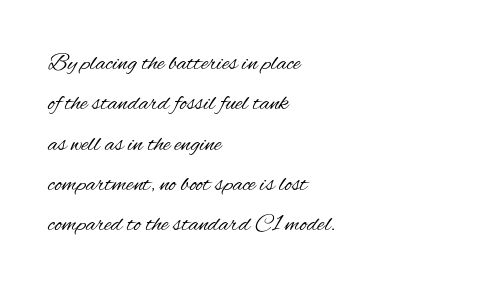
The image shows 24 px text type; set left-aligned, normal line spacing (1.68x), normal letter spacing, not underlined.
